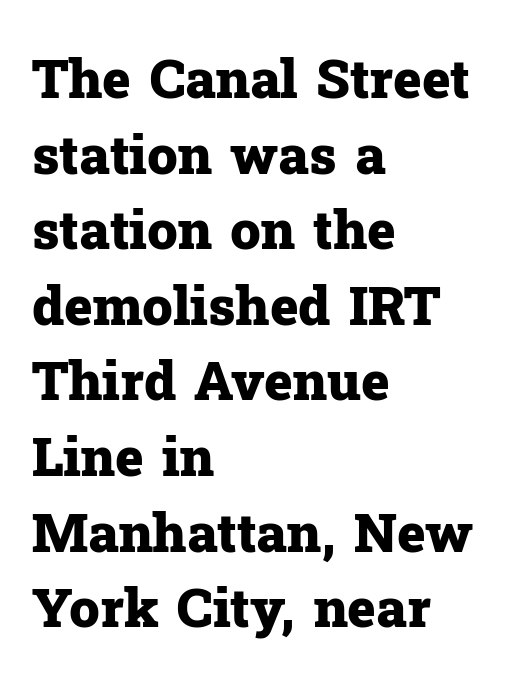
Q: Is the text bold? A: Yes.
Q: Is the text italic (slanted)? A: No, it is upright.
Q: Is the typeface a serif or a sans-serif typeface? A: Serif.
Q: Is the text underlined? A: No.
Q: How is the paragraph aligned? A: Left-aligned.
Q: Is the spacing between letters normal or unusually wide? A: Normal.
Q: Is the spacing between lines tight, normal or loose? A: Normal.
Q: Width (condensed, normal, or wide)? A: Normal.
Q: Stroke contrast? A: Low.
Q: x-height? A: Medium.
Q: Monospaced? A: No.
